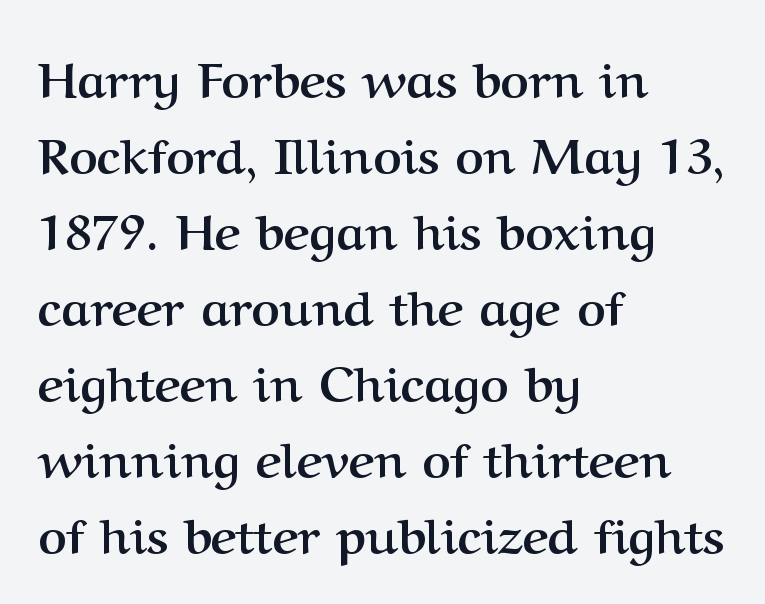
The image shows 49 px semibold serif type, upright; set left-aligned, normal line spacing (1.55x), normal letter spacing, not underlined; medium stroke contrast and a medium x-height.
